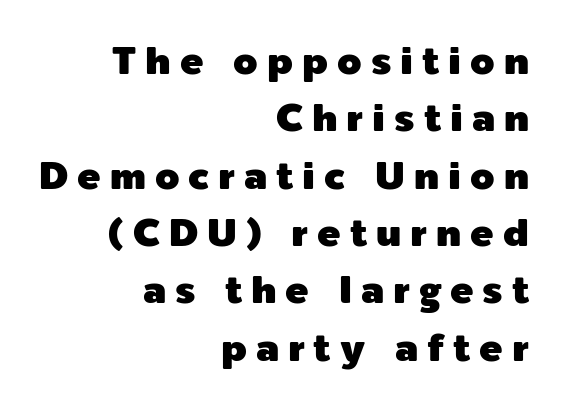
The image shows 39 px sans-serif type, upright; set right-aligned, normal line spacing (1.47x), unusually wide letter spacing (+0.23 em), not underlined; a medium x-height.
